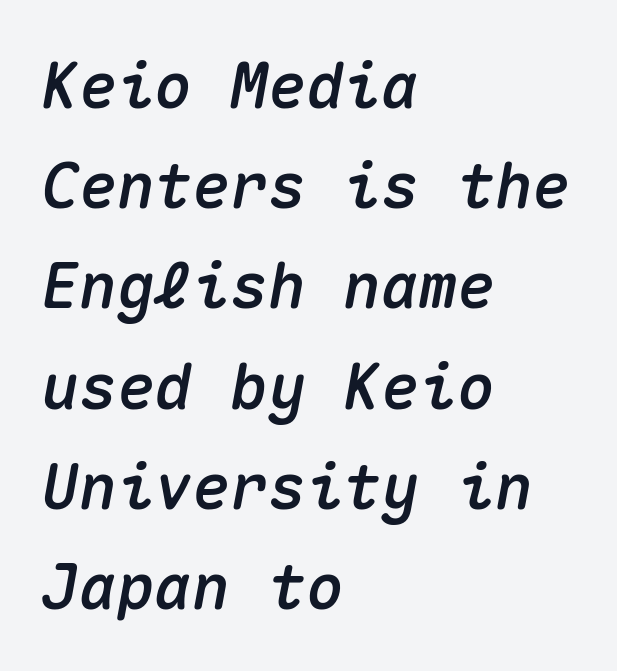
The text carries the slant typical of an italic or oblique font. Normally led — the rows are evenly, conventionally spaced. Compared with typical body copy, the letter spacing here is the same. The foot of each line stays bare and open. Is this a fixed-width face? Yes — each glyph sits in an identical cell.
